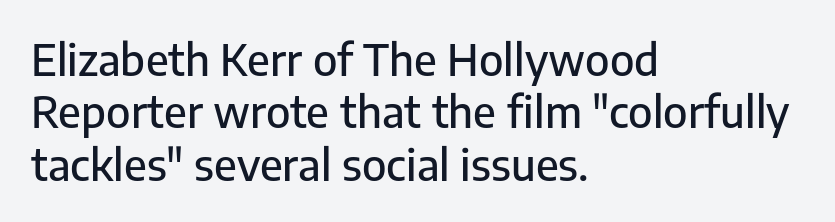
Q: Is the text italic (slanted)? A: No, it is upright.
Q: Is the typeface a serif or a sans-serif typeface? A: Sans-serif.
Q: Is the text underlined? A: No.
Q: How is the paragraph aligned? A: Left-aligned.
Q: Is the spacing between letters normal or unusually wide? A: Normal.
Q: Width (condensed, normal, or wide)? A: Normal.
Q: Stroke contrast? A: Low.
Q: x-height? A: Medium.
Q: Monospaced? A: No.
